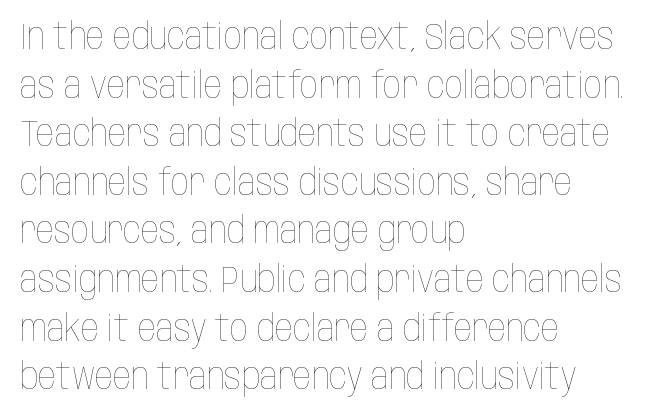
Q: Is the text bold? A: No.
Q: Is the text italic (slanted)? A: No, it is upright.
Q: Is the text underlined? A: No.
Q: How is the paragraph aligned? A: Left-aligned.
Q: Is the spacing between letters normal or unusually wide? A: Normal.
Q: Is the spacing between lines tight, normal or loose? A: Normal.
Q: Width (condensed, normal, or wide)? A: Condensed.
Q: Stroke contrast? A: Low.
Q: x-height? A: Large.
Q: Monospaced? A: No.
